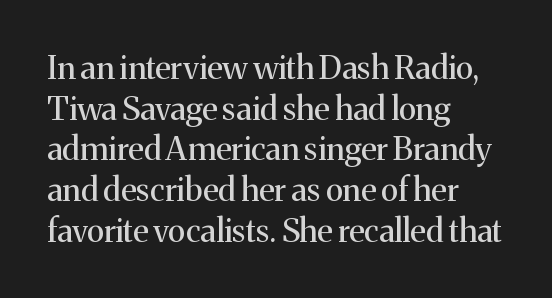
Old-style or modern, the face here clearly has serifs. Leftover space on each line is placed entirely after the last word. The line texture is even and compact thanks to regular tracking. It's the straight-up-and-down kind of type.
